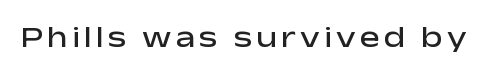
Note the varied advance widths — an 'i' is clearly narrower than an 'm'. Tall strokes in this sample are plumb rather than angled. The designer went with a sans here, leaving each stem footless. Just letters on the line, the space beneath them empty. Caption: semibold face, moderately heavy strokes.
